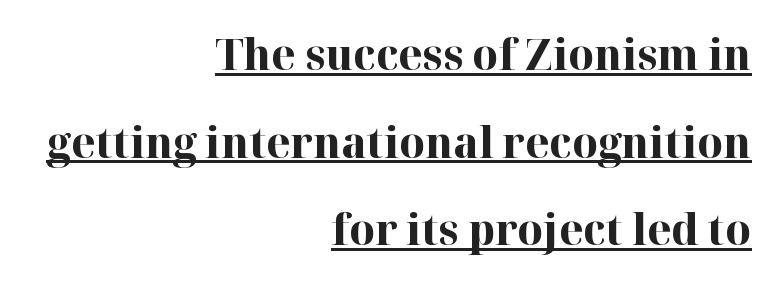
The image shows 44 px bold serif type, upright; set right-aligned, loose line spacing (1.99x), normal letter spacing, underlined; high stroke contrast and a medium x-height.
